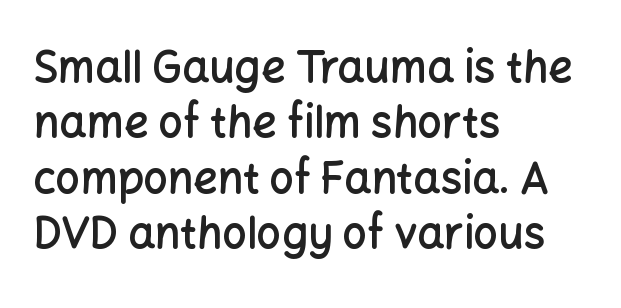
Q: Is the text bold? A: Semi-bold.
Q: Is the text italic (slanted)? A: No, it is upright.
Q: Is the typeface a serif or a sans-serif typeface? A: Sans-serif.
Q: Is the text underlined? A: No.
Q: How is the paragraph aligned? A: Left-aligned.
Q: Is the spacing between letters normal or unusually wide? A: Normal.
Q: Is the spacing between lines tight, normal or loose? A: Normal.
Q: Width (condensed, normal, or wide)? A: Normal.
Q: Stroke contrast? A: Low.
Q: x-height? A: Medium.
Q: Monospaced? A: No.
